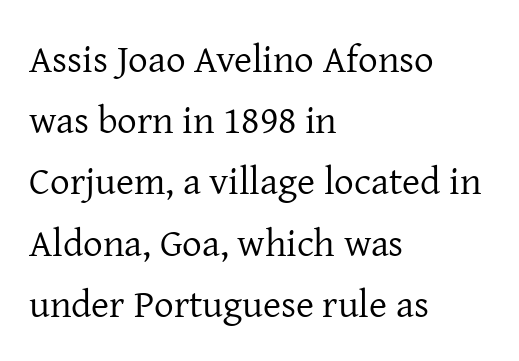
Q: Is the text bold? A: No.
Q: Is the text italic (slanted)? A: No, it is upright.
Q: Is the typeface a serif or a sans-serif typeface? A: Serif.
Q: Is the text underlined? A: No.
Q: How is the paragraph aligned? A: Left-aligned.
Q: Is the spacing between letters normal or unusually wide? A: Normal.
Q: Is the spacing between lines tight, normal or loose? A: Normal.
Q: Width (condensed, normal, or wide)? A: Normal.
Q: Stroke contrast? A: Low.
Q: x-height? A: Medium.
Q: Monospaced? A: No.
